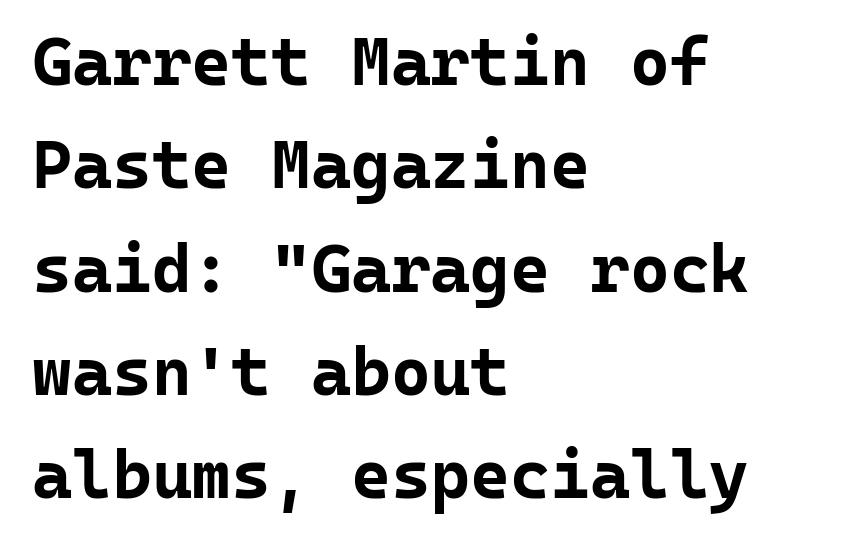
Note the uniform advance width — an 'i' takes as much space as an 'm'. Serifs: no, the terminals of the letterforms are clean. The passage shown stacks its lines at a standard gap. When letters stand straight like this, we call the style roman or upright.
